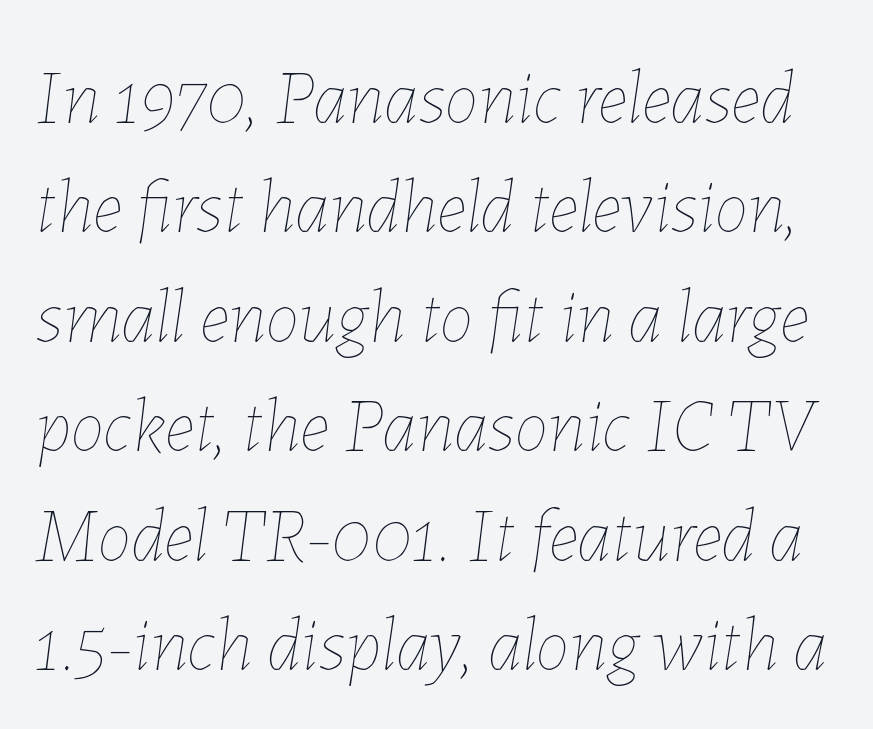
The image shows 76 px thin type, italic (leaning right); set normal line spacing (1.44x), normal letter spacing, not underlined; low stroke contrast and a medium x-height.
